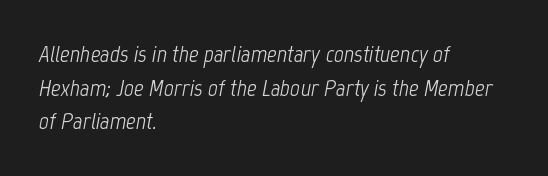
Q: Is the text bold? A: No.
Q: Is the text italic (slanted)? A: Yes, it leans right by about 12 degrees.
Q: Is the text underlined? A: No.
Q: How is the paragraph aligned? A: Left-aligned.
Q: Is the spacing between letters normal or unusually wide? A: Normal.
Q: Is the spacing between lines tight, normal or loose? A: Normal.
